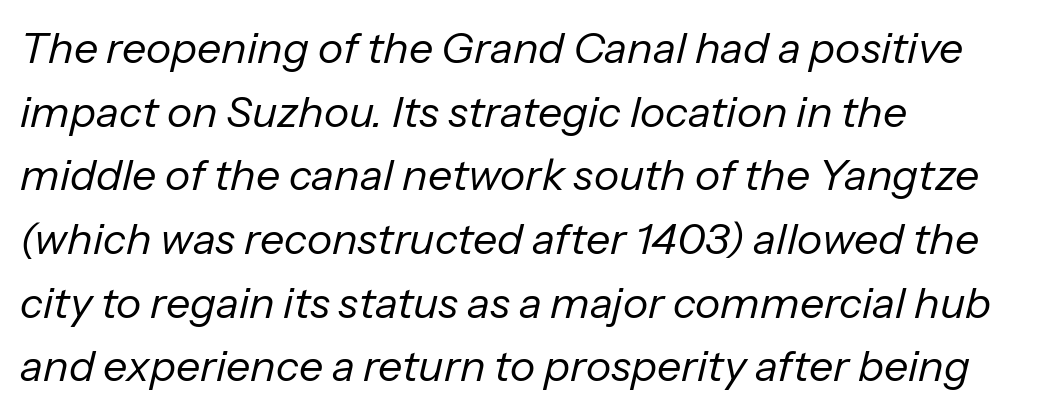
{"italic": "yes", "lean": "right", "slant_degrees": 13, "bold": "no", "weight": "regular", "width": "normal", "stroke_contrast": "low", "x_height": "medium", "monospaced": "no", "underline": "no", "align": "left", "line_spacing": "normal", "line_spacing_ratio": 1.48, "letter_spacing": "normal", "letter_spacing_em": 0.0, "glyph_px": 43}
